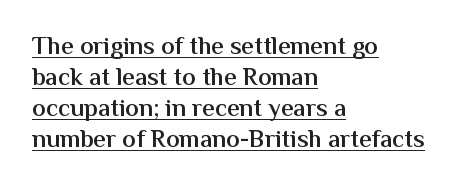
Q: Is the text bold? A: Semi-bold.
Q: Is the text italic (slanted)? A: No, it is upright.
Q: Is the text underlined? A: Yes.
Q: How is the paragraph aligned? A: Left-aligned.
Q: Is the spacing between letters normal or unusually wide? A: Normal.
